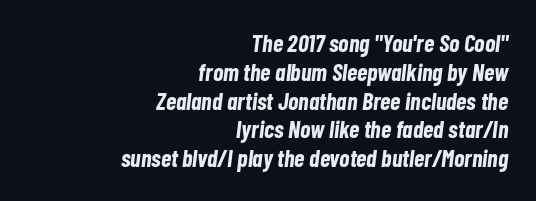
Q: Is the text bold? A: Yes.
Q: Is the text italic (slanted)? A: Yes, it leans right by about 7 degrees.
Q: Is the text underlined? A: No.
Q: How is the paragraph aligned? A: Right-aligned.
Q: Is the spacing between letters normal or unusually wide? A: Normal.
